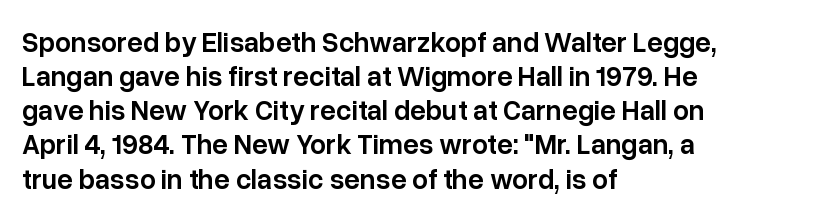
The image shows 28 px semibold sans-serif type, upright; set left-aligned, line spacing 1.22x, normal letter spacing, not underlined; low stroke contrast and a medium x-height.
